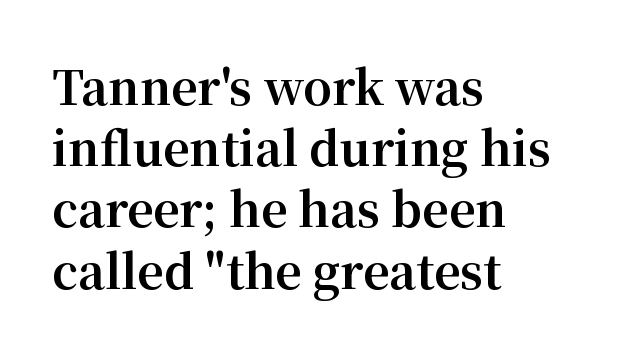
Look at the bottom of the vertical strokes: they flare into serifs here. These words are printed bold, with thick strokes throughout. The rendering uses a moderate line-height, typical for paragraphs. Is this a fixed-width face? No — the glyphs have proportional, varying widths. Words float on clear page, feet unadorned. Does the lettering tilt? It doesn't — this is upright.
